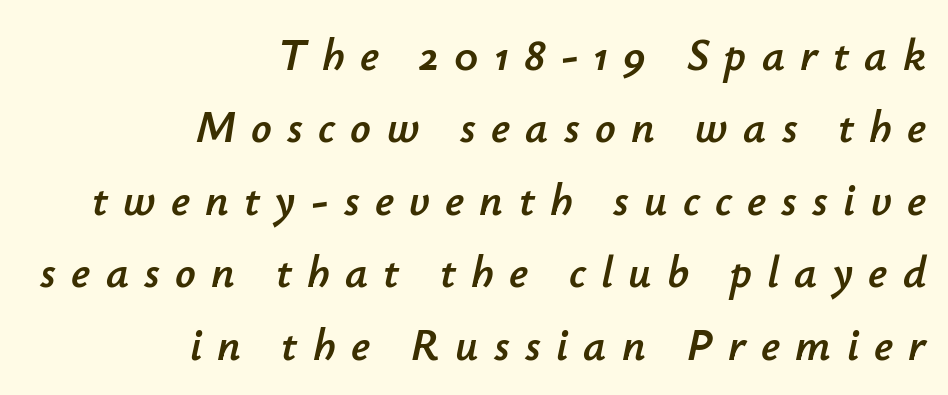
{"italic": "yes", "lean": "right", "slant_degrees": 12, "width": "normal", "stroke_contrast": "low", "x_height": "small", "monospaced": "no", "underline": "no", "align": "right", "line_spacing": "normal", "line_spacing_ratio": 1.61, "letter_spacing": "wide", "letter_spacing_em": 0.34, "glyph_px": 45}
